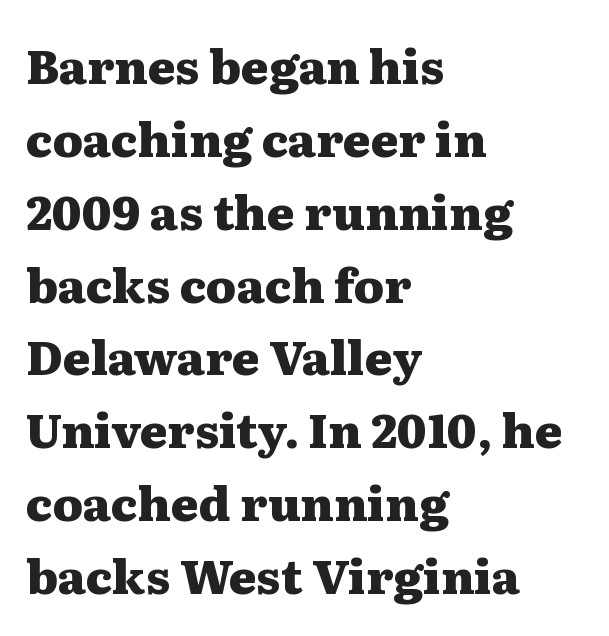
Q: Is the text bold? A: Yes.
Q: Is the text italic (slanted)? A: No, it is upright.
Q: Is the typeface a serif or a sans-serif typeface? A: Serif.
Q: Is the text underlined? A: No.
Q: How is the paragraph aligned? A: Left-aligned.
Q: Is the spacing between letters normal or unusually wide? A: Normal.
Q: Is the spacing between lines tight, normal or loose? A: Normal.
Q: Width (condensed, normal, or wide)? A: Wide.
Q: Stroke contrast? A: Medium.
Q: x-height? A: Medium.
Q: Monospaced? A: No.
